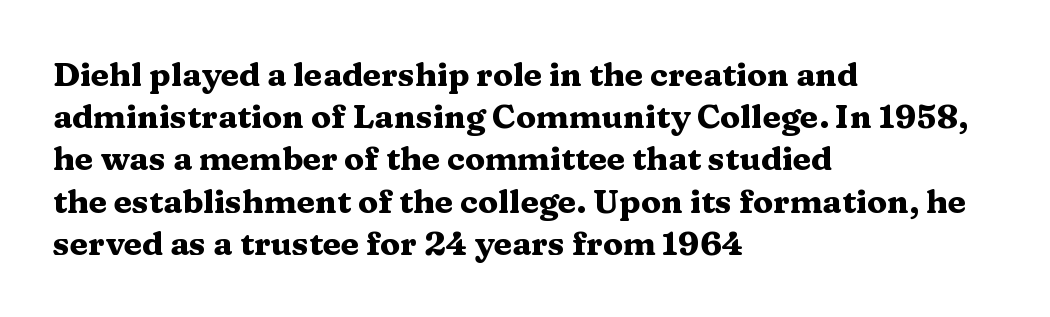
The image shows 33 px heavy, wide serif type, upright; set left-aligned, normal line spacing (1.28x), normal letter spacing, not underlined; medium stroke contrast and a medium x-height.
